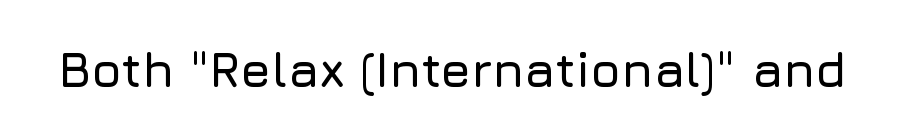
{"serif": "no", "italic": "no", "width": "normal", "stroke_contrast": "low", "x_height": "medium", "monospaced": "no", "underline": "no", "letter_spacing": "normal", "letter_spacing_em": 0.0, "glyph_px": 49}
